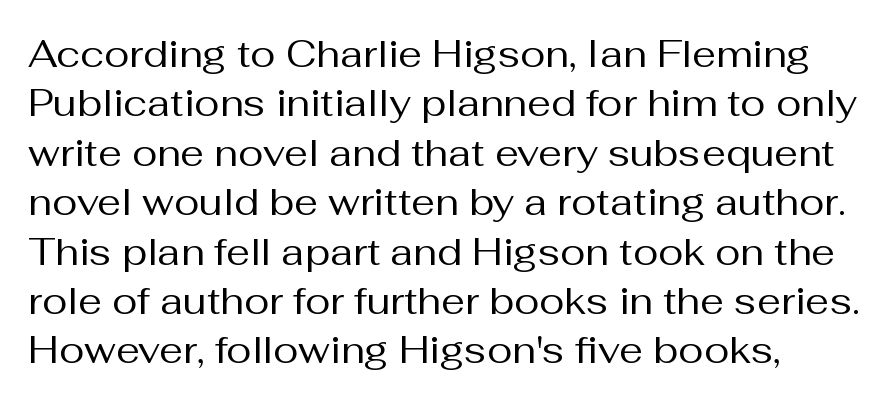
Q: Is the text bold? A: No.
Q: Is the text italic (slanted)? A: No, it is upright.
Q: Is the typeface a serif or a sans-serif typeface? A: Sans-serif.
Q: Is the text underlined? A: No.
Q: Is the spacing between letters normal or unusually wide? A: Normal.
Q: Is the spacing between lines tight, normal or loose? A: Normal.
Q: Width (condensed, normal, or wide)? A: Normal.
Q: Stroke contrast? A: Medium.
Q: x-height? A: Medium.
Q: Monospaced? A: No.
